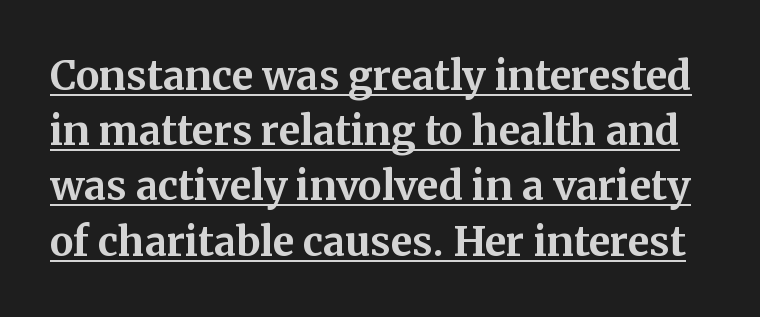
Q: Is the text bold? A: Yes.
Q: Is the text italic (slanted)? A: No, it is upright.
Q: Is the typeface a serif or a sans-serif typeface? A: Serif.
Q: Is the text underlined? A: Yes.
Q: Is the spacing between letters normal or unusually wide? A: Normal.
Q: Is the spacing between lines tight, normal or loose? A: Normal.
Q: Width (condensed, normal, or wide)? A: Normal.
Q: Stroke contrast? A: Medium.
Q: x-height? A: Medium.
Q: Monospaced? A: No.
